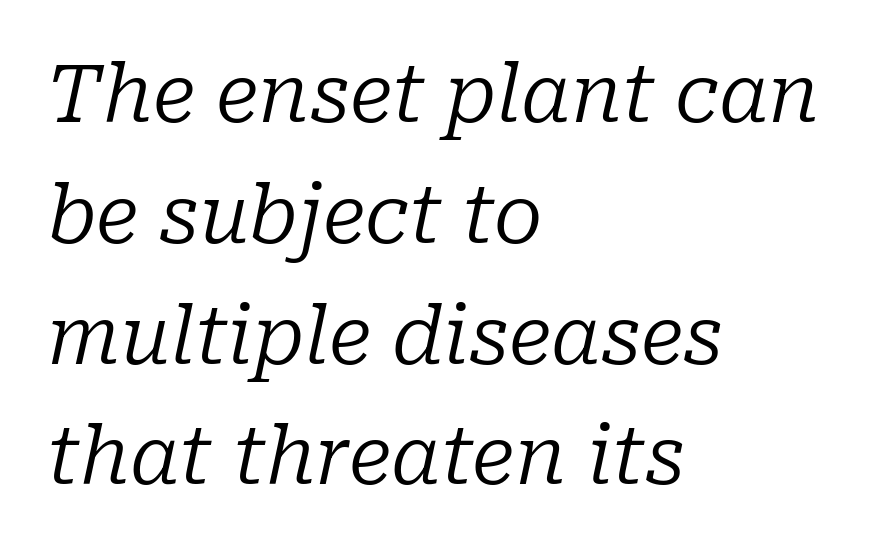
Is the stroke heavy? The answer is a plain regular-or-lighter. Reading down the column, the eye jumps a familiar distance to each next line. Italic: yes, the glyphs are oblique. Tracking value appears to be zero — textbook default spacing.
